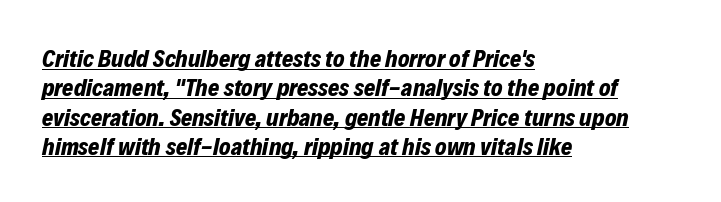
Default kerning and tracking; the words read as compact shapes. An italicized treatment has been applied to the whole sample. Beneath each row of characters lies a ruled line. The lines are quadded left. You'd pick this weight for a headline — it's a proper bold.
